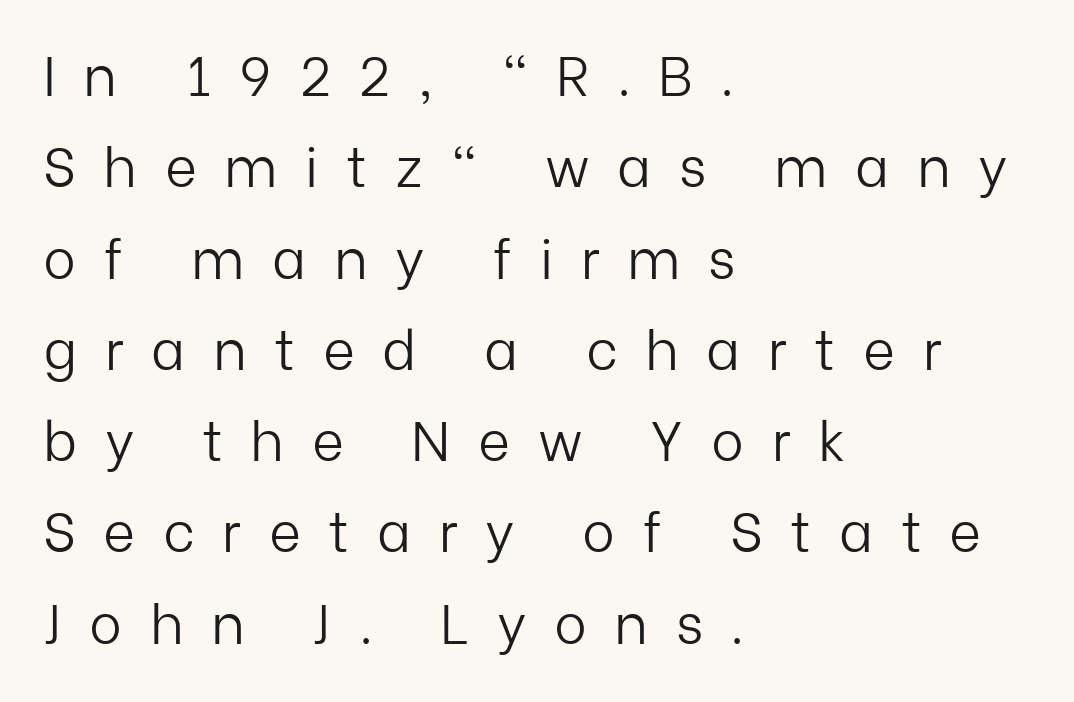
The image shows 55 px light sans-serif type, upright; set left-aligned, normal line spacing (1.66x), unusually wide letter spacing (+0.5 em), not underlined; low stroke contrast and a medium x-height.
